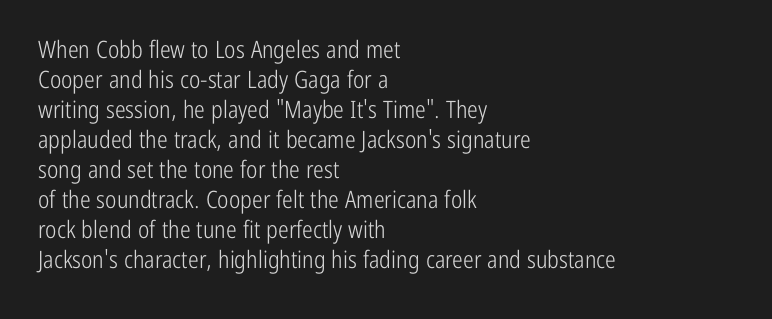
Q: Is the text bold? A: No.
Q: Is the text italic (slanted)? A: No, it is upright.
Q: Is the text underlined? A: No.
Q: How is the paragraph aligned? A: Left-aligned.
Q: Is the spacing between letters normal or unusually wide? A: Normal.
Q: Is the spacing between lines tight, normal or loose? A: Normal.
